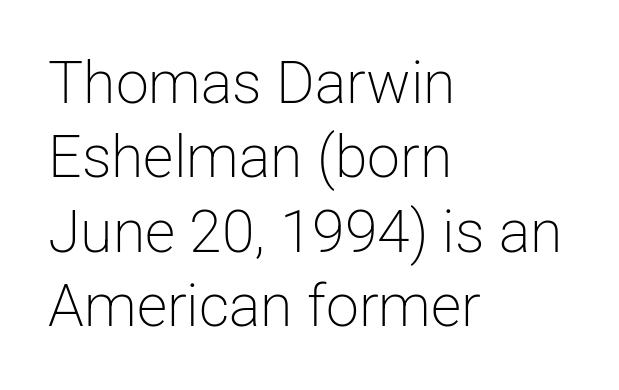
{"serif": "no", "italic": "no", "bold": "no", "weight": "light", "width": "normal", "stroke_contrast": "low", "x_height": "medium", "monospaced": "no", "underline": "no", "align": "left", "line_spacing": "normal", "line_spacing_ratio": 1.26, "letter_spacing": "normal", "letter_spacing_em": 0.0, "glyph_px": 59}
